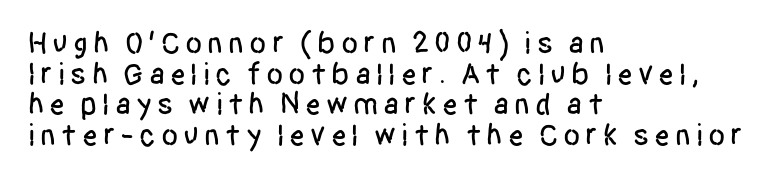
{"serif": "no", "italic": "no", "width": "condensed", "stroke_contrast": "low", "x_height": "large", "monospaced": "no", "underline": "no", "align": "left", "line_spacing": "tight", "line_spacing_ratio": 0.99, "glyph_px": 31}
